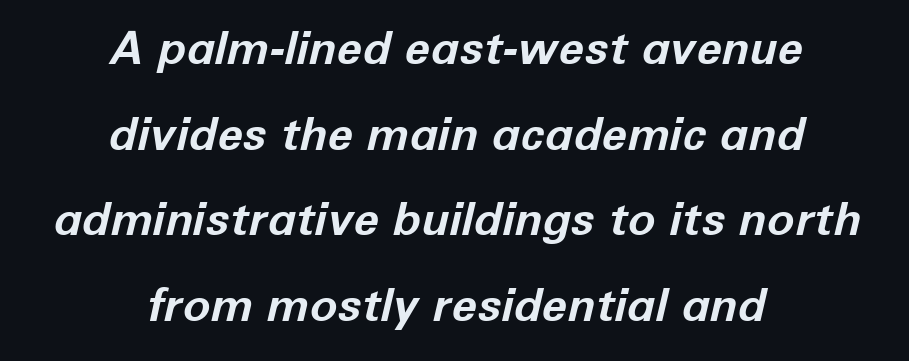
{"italic": "yes", "lean": "right", "slant_degrees": 12, "bold": "yes", "weight": "bold", "width": "normal", "stroke_contrast": "low", "x_height": "medium", "monospaced": "no", "underline": "no", "align": "center", "line_spacing_ratio": 1.86, "letter_spacing": "normal", "letter_spacing_em": 0.0, "glyph_px": 46}
